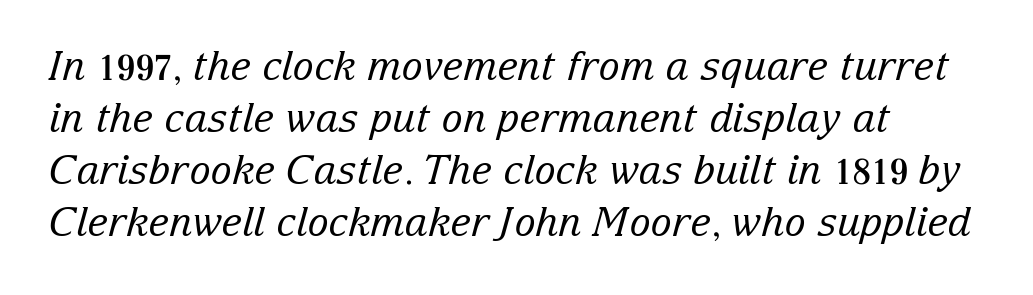
{"serif": "yes", "italic": "yes", "lean": "right", "slant_degrees": 15, "bold": "no", "weight": "regular", "width": "normal", "stroke_contrast": "low", "x_height": "medium", "monospaced": "no", "underline": "no", "line_spacing": "normal", "line_spacing_ratio": 1.3, "letter_spacing": "normal", "letter_spacing_em": 0.0, "glyph_px": 40}
